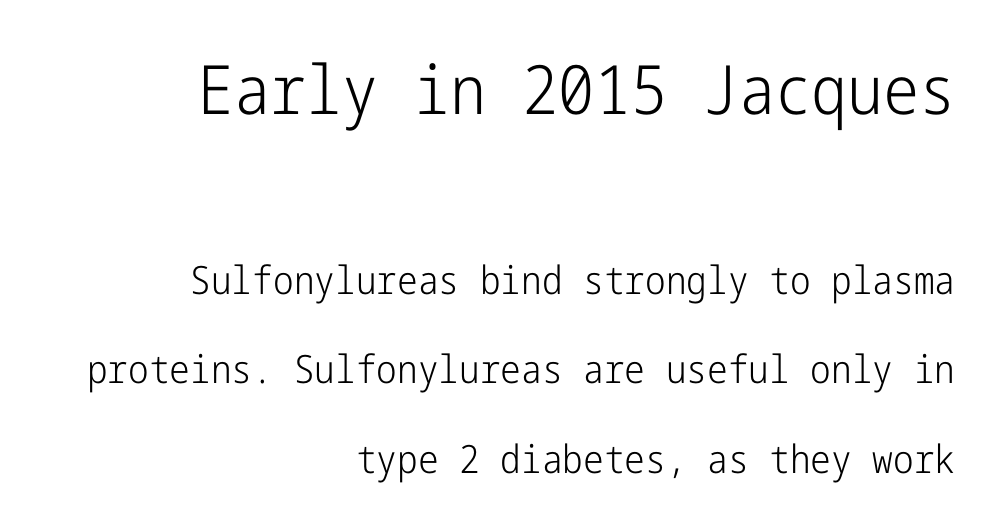
{"serif": "no", "italic": "no", "bold": "no", "weight": "light", "width": "condensed", "stroke_contrast": "low", "x_height": "medium", "underline": "no", "align": "right", "line_spacing": "loose", "line_spacing_ratio": 2.3, "letter_spacing": "normal", "letter_spacing_em": 0.0, "larger_block": "first", "size_ratio": 1.74, "glyph_px": 68}
